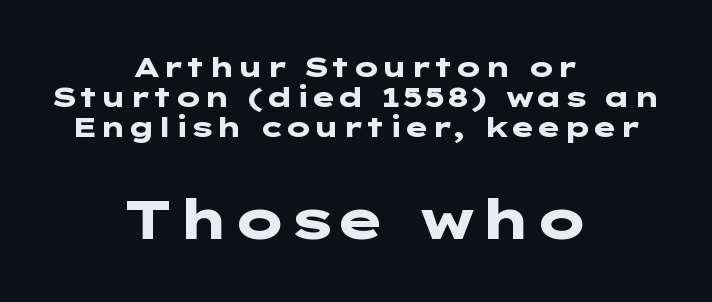
The image shows 55 px heavy, wide sans-serif type, upright; set centered, tight line spacing (1.08x), normal letter spacing, not underlined; the second (bottom) block is 1.96x larger; low stroke contrast and a medium x-height.
